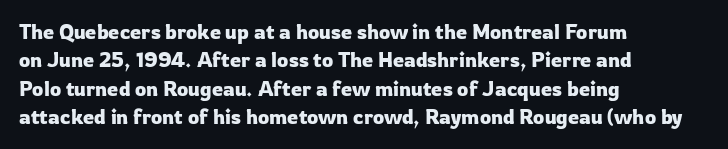
Reading down the block, your eye returns to a fixed left position each line. What stands out about the letter spacing? Nothing — it is the standard amount. The specimen reads as upright at a glance. The designer left line spacing at the default.
